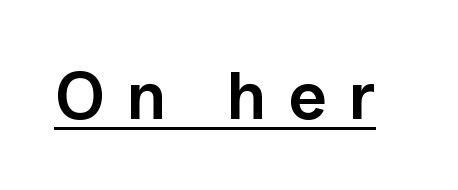
{"serif": "no", "italic": "no", "bold": "semi", "weight": "semibold", "width": "normal", "stroke_contrast": "low", "x_height": "medium", "monospaced": "no", "underline": "yes", "letter_spacing": "wide", "letter_spacing_em": 0.29, "glyph_px": 68}
